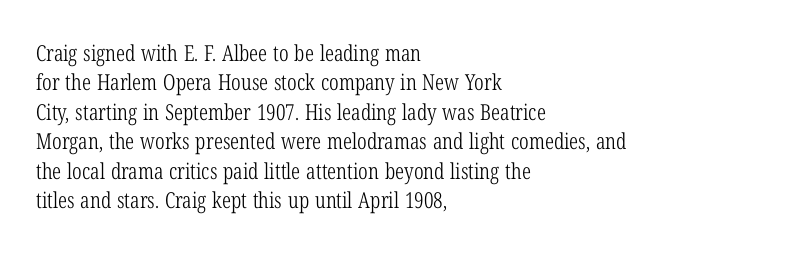
The image shows 22 px text type, upright; set left-aligned, normal line spacing (1.34x), normal letter spacing, not underlined.
